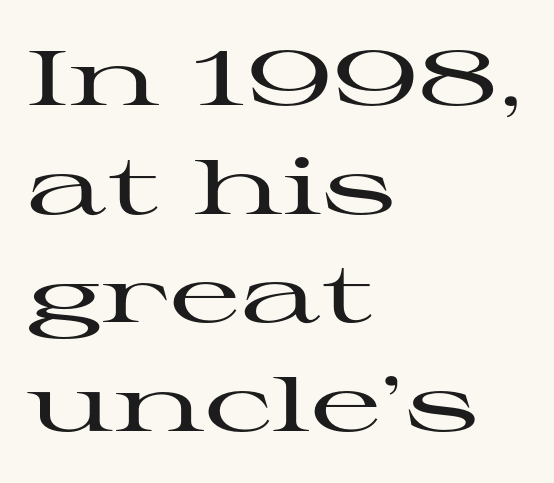
The image shows 77 px wide serif type, upright; set left-aligned, normal line spacing (1.41x), normal letter spacing, not underlined; high stroke contrast and a medium x-height.
